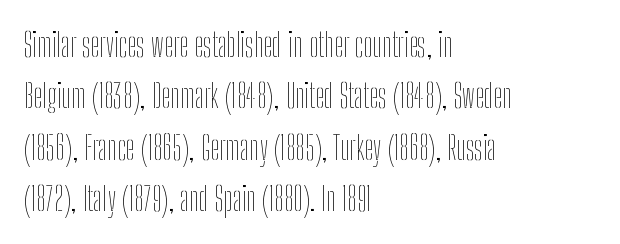
This is not heavy type; no bold has been used. The compositor pushed each line to the left boundary. Character widths vary here, with narrow letters taking less room than wide ones. Tall strokes in this sample are plumb rather than angled. Check the space under the baseline: it is left empty.
